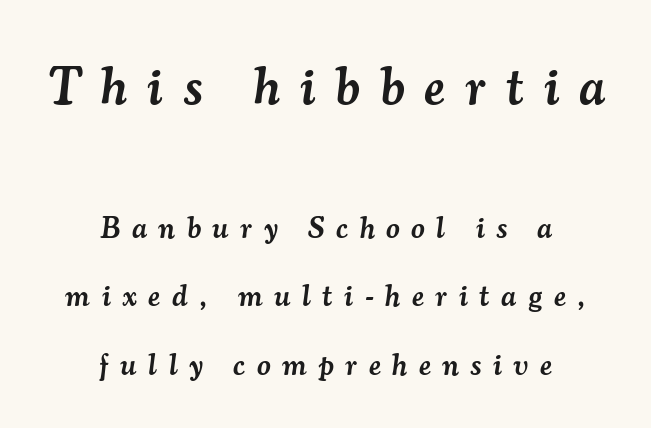
{"serif": "yes", "italic": "yes", "lean": "right", "slant_degrees": 7, "bold": "semi", "weight": "semibold", "width": "normal", "stroke_contrast": "medium", "x_height": "small", "monospaced": "no", "underline": "no", "align": "center", "line_spacing": "loose", "line_spacing_ratio": 2.29, "letter_spacing": "wide", "letter_spacing_em": 0.39, "larger_block": "first", "size_ratio": 1.73, "glyph_px": 52}
